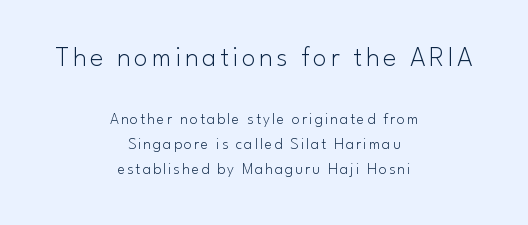
In terms of leading, this rendering sits right in the middle. This is the regular roman posture of the typeface. The typesetter chose a symmetrical, centered arrangement here. Plain, unruled lines of type. This sample has the flowing, uneven cadence of proportional lettering.
